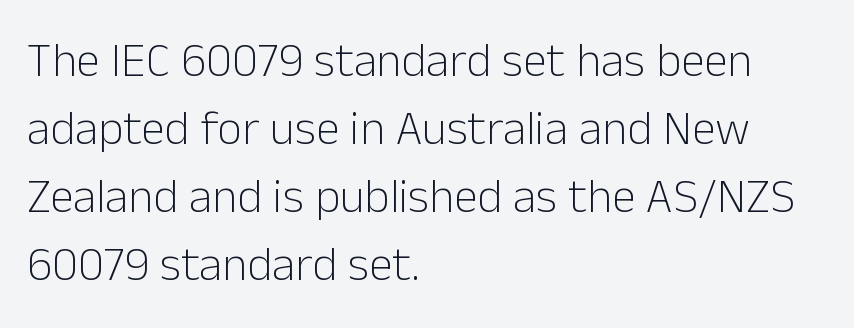
The passage is arranged the way most books set body copy — flush left. Decoration check: the copy has no underline. The axis of the letterforms is exactly vertical. The characters are drawn with everyday or finer stroke widths. The designer went with a sans here, leaving each stem footless.
